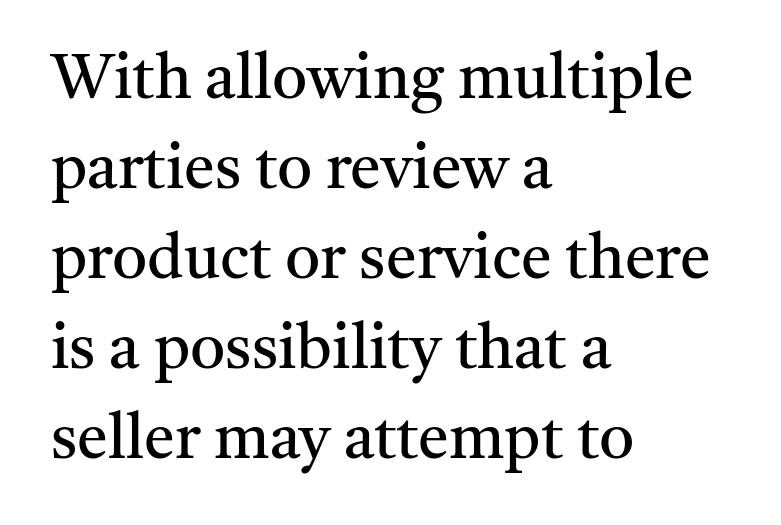
The face used here is seriffed, in the tradition of book romans. No extra tracking has been applied to these lines. These lines stack with their left ends in a neat column. The words here are not underlined.
